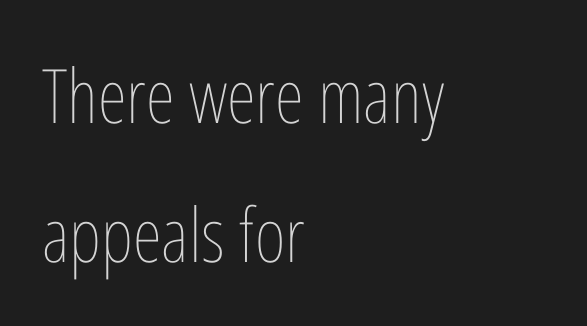
On a weight scale, this lands at 450 or below. What stands out about the letter spacing? Nothing — it is the standard amount. Do the characters align in a grid? No, the font is proportional. Ordinary non-slanted type is in use.
